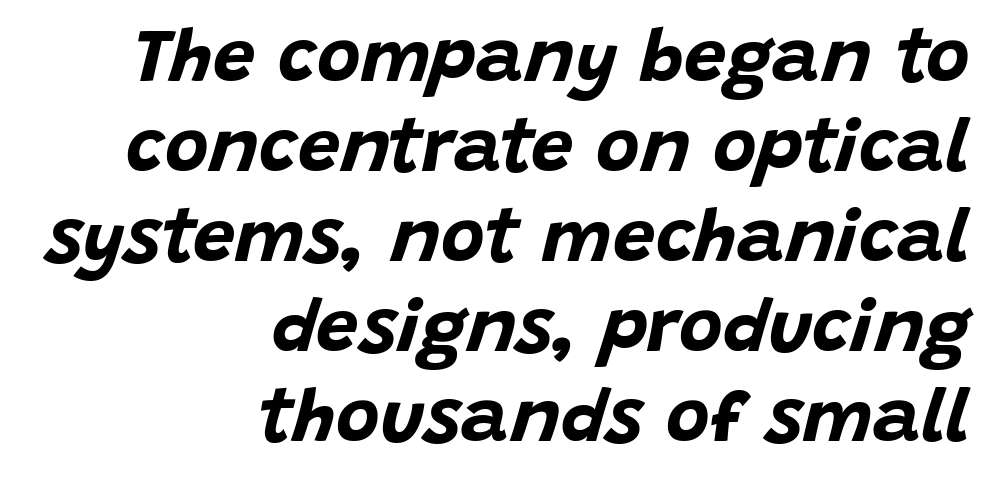
Do the characters align in a grid? No, the font is proportional. The passage shown is emphatically bold. In terms of posture, this sample is oblique. Clear beneath every line of the passage. The lines are quadded right. Inter-character spacing is left at the font's built-in metrics.
